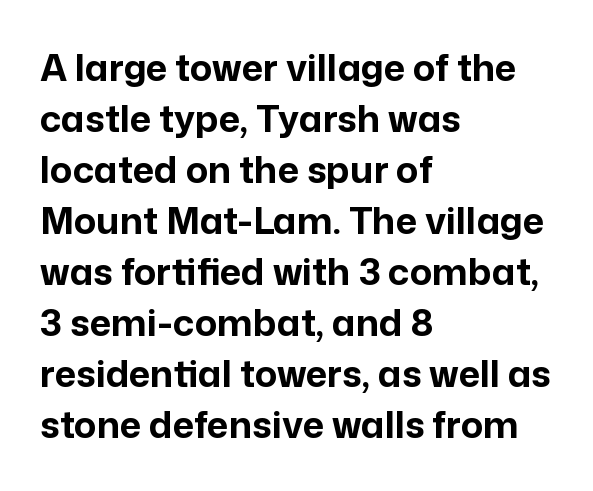
{"serif": "no", "italic": "no", "bold": "yes", "weight": "bold", "width": "normal", "stroke_contrast": "low", "x_height": "medium", "monospaced": "no", "underline": "no", "align": "left", "line_spacing": "normal", "line_spacing_ratio": 1.38, "letter_spacing": "normal", "letter_spacing_em": 0.0, "glyph_px": 37}
